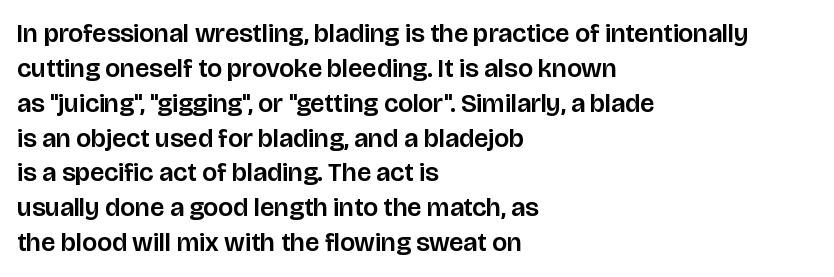
The letters stand straight up with perfectly vertical stems. Anything drawn beneath the words? Only blank space. Vertical spacing — default. Short note: letters normally spaced. Leftover space on each line is placed entirely after the last word.
